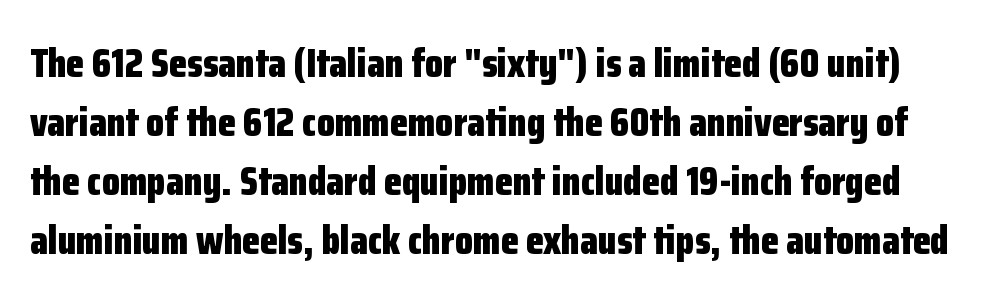
The image shows 41 px bold, condensed sans-serif type, upright; set normal line spacing (1.44x), normal letter spacing, not underlined; low stroke contrast and a medium x-height.
